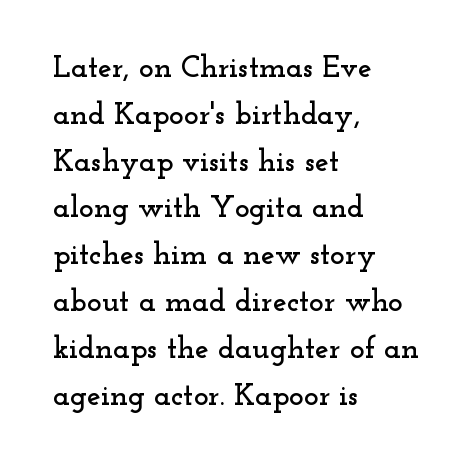
{"serif": "yes", "italic": "no", "width": "wide", "stroke_contrast": "low", "x_height": "small", "monospaced": "no", "underline": "no", "align": "left", "line_spacing": "normal", "line_spacing_ratio": 1.51, "letter_spacing": "normal", "letter_spacing_em": 0.0, "glyph_px": 31}
